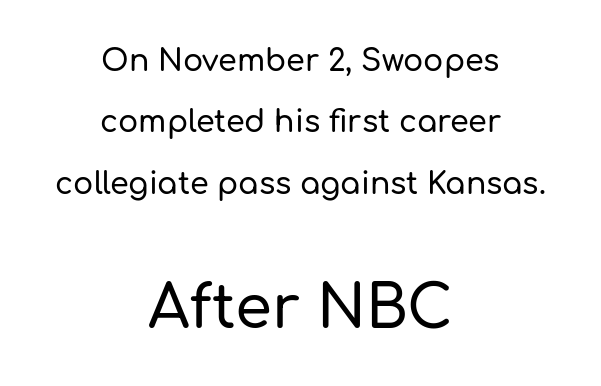
Unlike italic type, these characters show no tilt at all. This layout puts the modest block above and the oversized block below. Descenders hang freely into open space. This is sans-serif lettering, the kind often seen on screens and signage. The designer dialed line spacing up above the default.
